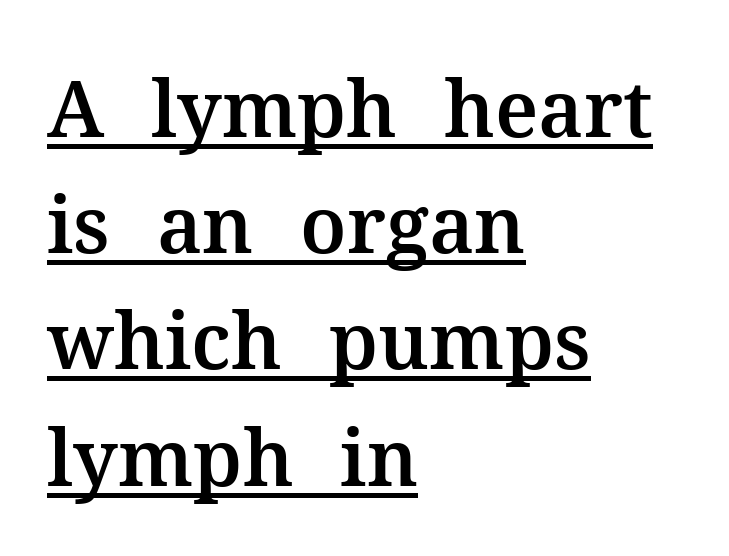
The image shows 78 px serif type, upright; set left-aligned, normal line spacing (1.49x), normal letter spacing, underlined; medium stroke contrast and a medium x-height.
